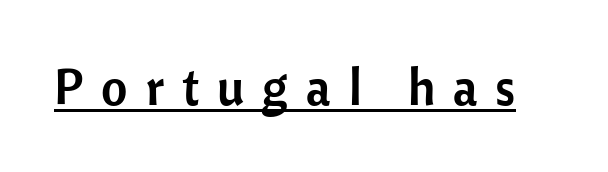
{"serif": "no", "italic": "no", "width": "normal", "stroke_contrast": "low", "x_height": "medium", "monospaced": "no", "underline": "yes", "letter_spacing": "wide", "letter_spacing_em": 0.35, "glyph_px": 51}
